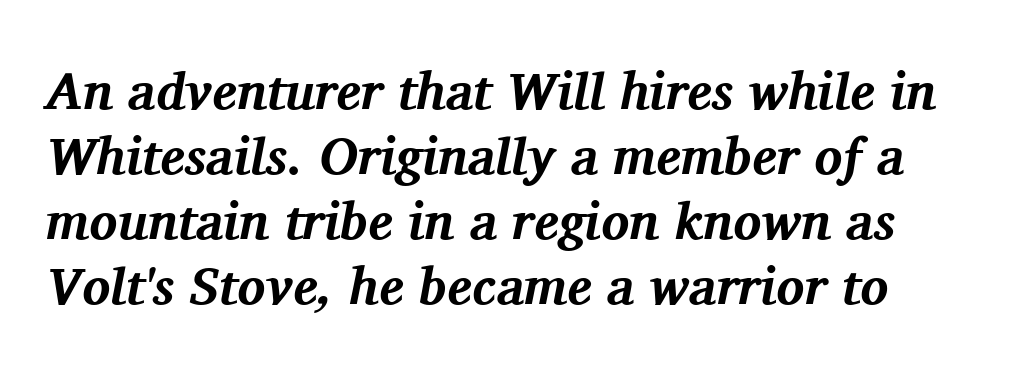
The image shows 52 px bold serif type, italic (leaning right); set normal line spacing (1.25x), normal letter spacing, not underlined; medium stroke contrast and a medium x-height.
